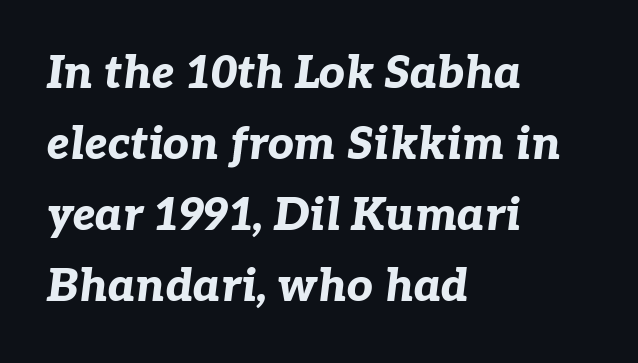
Q: Is the text bold? A: Yes.
Q: Is the text italic (slanted)? A: Yes, it leans right by about 7 degrees.
Q: Is the text underlined? A: No.
Q: How is the paragraph aligned? A: Left-aligned.
Q: Is the spacing between letters normal or unusually wide? A: Normal.
Q: Is the spacing between lines tight, normal or loose? A: Normal.
Q: Width (condensed, normal, or wide)? A: Normal.
Q: Stroke contrast? A: Low.
Q: x-height? A: Medium.
Q: Monospaced? A: No.
